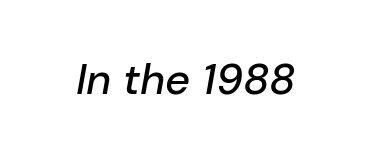
Q: Is the text italic (slanted)? A: Yes, it leans right by about 10 degrees.
Q: Is the text underlined? A: No.
Q: Is the spacing between letters normal or unusually wide? A: Normal.
Q: Width (condensed, normal, or wide)? A: Normal.
Q: Stroke contrast? A: Low.
Q: x-height? A: Medium.
Q: Monospaced? A: No.
